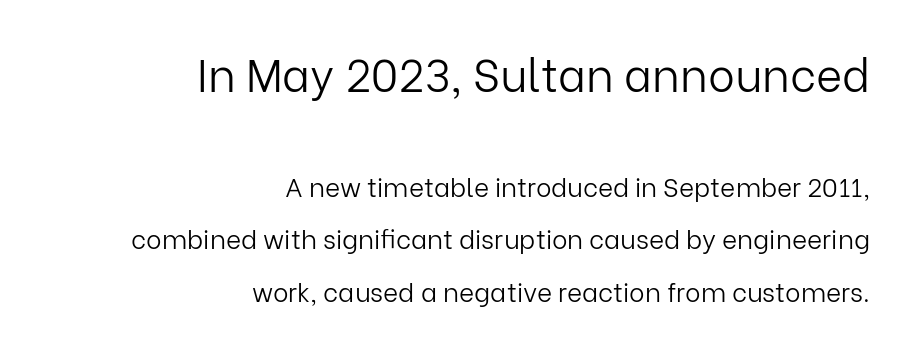
{"serif": "no", "italic": "no", "bold": "no", "weight": "light", "width": "normal", "stroke_contrast": "low", "x_height": "medium", "monospaced": "no", "underline": "no", "align": "right", "line_spacing": "loose", "line_spacing_ratio": 2.02, "letter_spacing": "normal", "letter_spacing_em": 0.0, "larger_block": "first", "size_ratio": 1.73, "glyph_px": 45}
